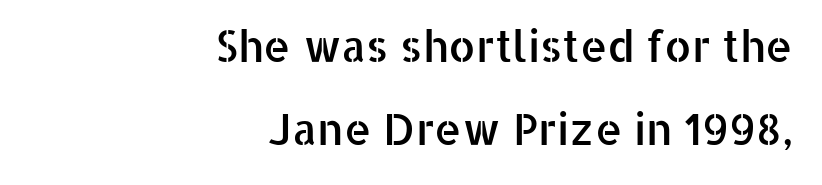
Q: Is the text italic (slanted)? A: No, it is upright.
Q: Is the typeface a serif or a sans-serif typeface? A: Sans-serif.
Q: Is the text underlined? A: No.
Q: How is the paragraph aligned? A: Right-aligned.
Q: Is the spacing between letters normal or unusually wide? A: Normal.
Q: Is the spacing between lines tight, normal or loose? A: Loose.
Q: Width (condensed, normal, or wide)? A: Normal.
Q: Stroke contrast? A: Low.
Q: x-height? A: Medium.
Q: Monospaced? A: No.
